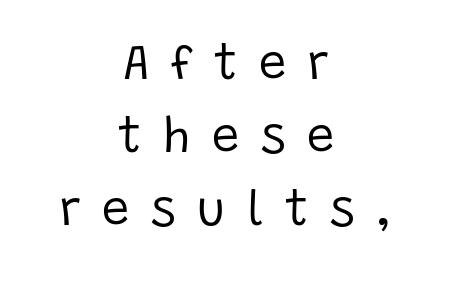
{"serif": "no", "italic": "no", "bold": "no", "weight": "regular", "width": "normal", "stroke_contrast": "low", "x_height": "large", "monospaced": "no", "underline": "no", "align": "center", "line_spacing": "normal", "line_spacing_ratio": 1.49, "letter_spacing": "wide", "letter_spacing_em": 0.44, "glyph_px": 49}
